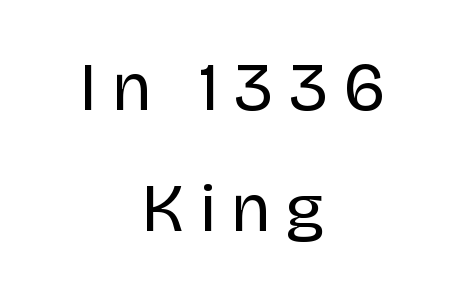
{"serif": "no", "italic": "no", "bold": "no", "weight": "regular", "width": "normal", "stroke_contrast": "low", "x_height": "large", "monospaced": "no", "underline": "no", "align": "center", "line_spacing_ratio": 1.8, "letter_spacing": "wide", "letter_spacing_em": 0.25, "glyph_px": 67}
